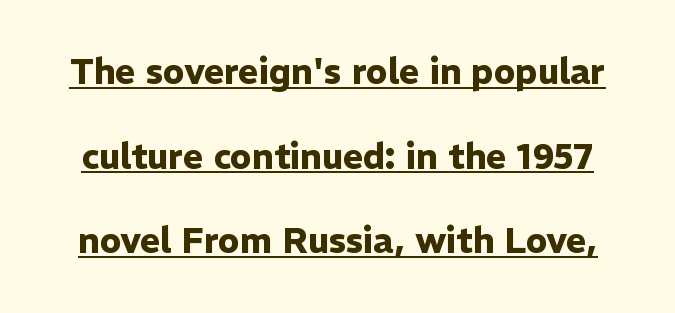
Its strokes are broad and dark, the hallmark of bold type. You can tell from the bare stems that sans-serif type was used. Honestly, the letter spacing is just normal — you wouldn't notice it. These characters rest on top of a visible drawn line. Each new line begins a long way beneath the previous one. Does the lettering tilt? It doesn't — this is upright.
